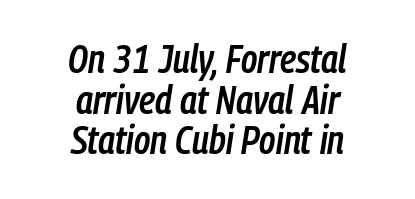
The block of text is dense from top to bottom, with scant space between rows. The passage shown is semibold, sitting just below true bold. The text block is weighted toward neither margin, spreading evenly from the middle. Looks like regular typesetting: each glyph gets only the width it needs.
